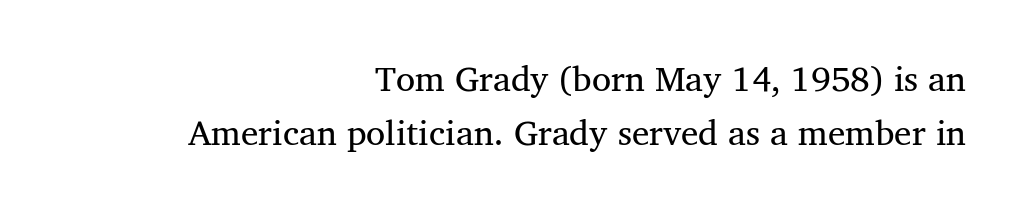
{"serif": "yes", "italic": "no", "bold": "no", "weight": "regular", "width": "normal", "stroke_contrast": "medium", "x_height": "medium", "monospaced": "no", "underline": "no", "align": "right", "line_spacing": "normal", "line_spacing_ratio": 1.55, "letter_spacing": "normal", "letter_spacing_em": 0.0, "glyph_px": 35}
